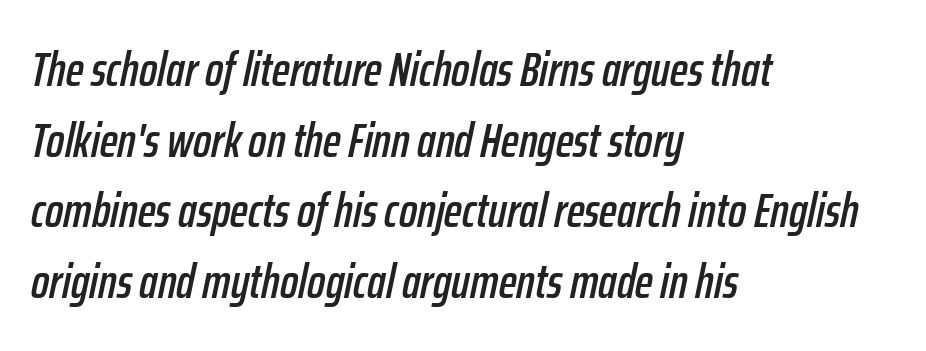
{"italic": "yes", "lean": "right", "slant_degrees": 12, "width": "condensed", "stroke_contrast": "low", "x_height": "medium", "monospaced": "no", "underline": "no", "align": "left", "line_spacing": "normal", "line_spacing_ratio": 1.47, "letter_spacing": "normal", "letter_spacing_em": 0.0, "glyph_px": 48}
